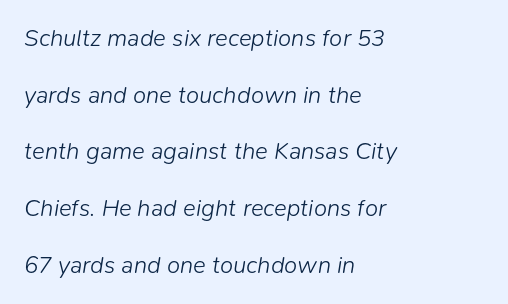
Observe the ordinary spacing: letters are neighbours, not strangers. Notice how the stems are inclined rather than vertical — that's the hallmark of italics. Widely set lines give the paragraph a tall, airy silhouette. The strokes are not fattened; the text isn't bold. The glyphs are unaccompanied by any horizontal stroke below them.
